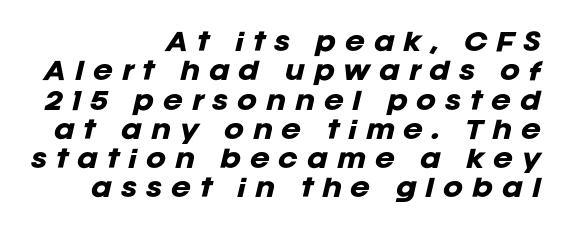
{"italic": "yes", "lean": "right", "slant_degrees": 12, "bold": "yes", "underline": "no", "align": "right", "line_spacing_ratio": 1.22, "letter_spacing": "wide", "letter_spacing_em": 0.36, "glyph_px": 24}
